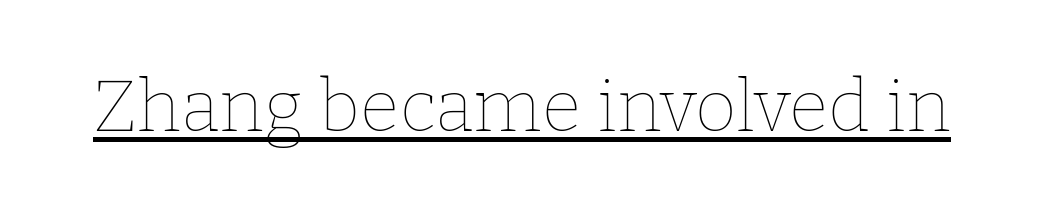
Compared with a typical body face, this is equally light or lighter still. The face used here is proportionally spaced, like ordinary book or web type. The rendering keeps characters at their native spacing. Tall strokes in this sample are plumb rather than angled. Students, observe the line beneath the letters — that is underlining.
